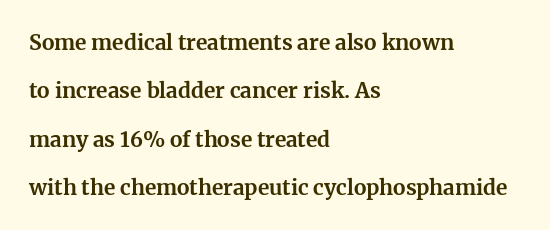
The image shows 21 px bold type, upright; set left-aligned, loose line spacing (2.3x), normal letter spacing, not underlined.
